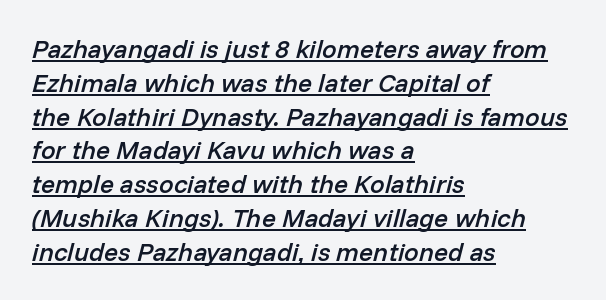
This sample is left-justified, so line endings fall wherever the words run out. This rendering leaves character spacing at its baseline value. An italicized treatment has been applied to the whole sample. The block of text has a typical density, with ordinary space between rows. Notice the strokes are somewhat thickened but not fully heavy: this is a semibold. The glyphs are accompanied by a horizontal stroke just below them.
